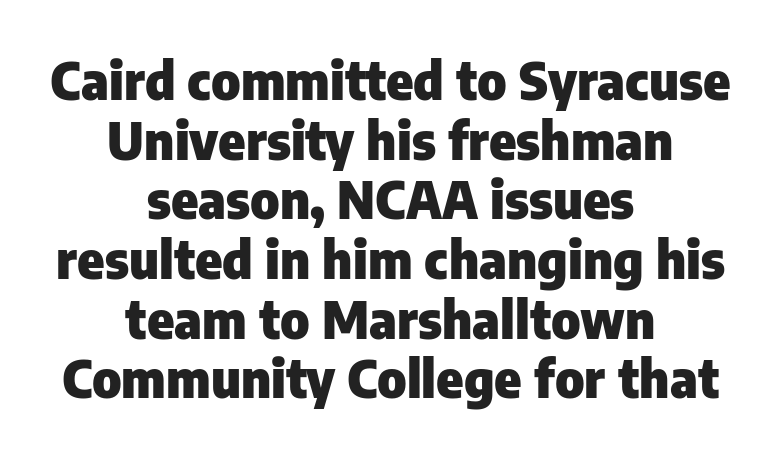
Check under the words: just untouched page. Characters follow at the spacing the type designer built in. Typographically, this falls in the sans-serif category. Posture: vertical. Horizontal alignment here is central, giving a formal, balanced look.
